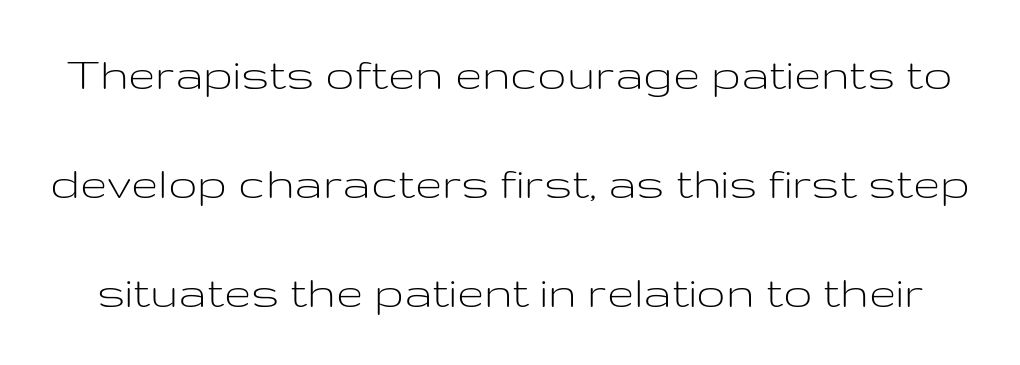
The image shows 49 px light, wide sans-serif type, upright; set loose line spacing (2.22x), normal letter spacing, not underlined; low stroke contrast and a medium x-height.
